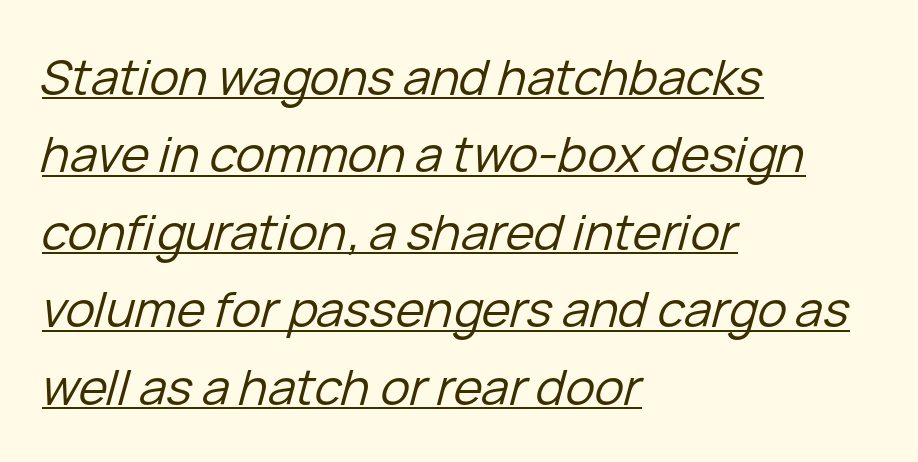
These lines sit exactly where default settings would place them. No heavy texture on the line: the type isn't bold. Notice how the stems are inclined rather than vertical — that's the hallmark of italics. Do the characters align in a grid? No, the font is proportional. Check the space under the baseline: a stroke is drawn there. You could call the tracking neutral — neither tight nor loose.
